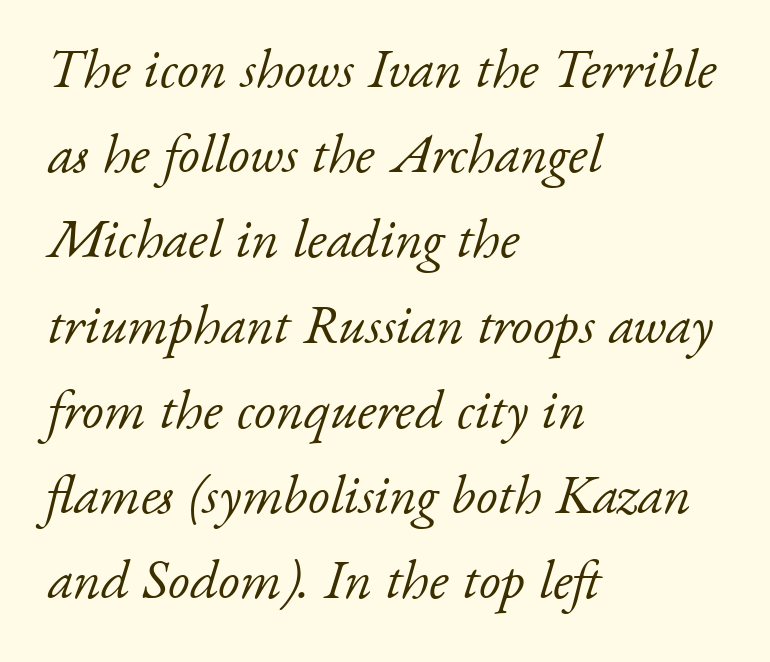
The image shows 55 px light serif type, italic (leaning right); set left-aligned, normal line spacing (1.55x), normal letter spacing, not underlined; low stroke contrast and a small x-height.
